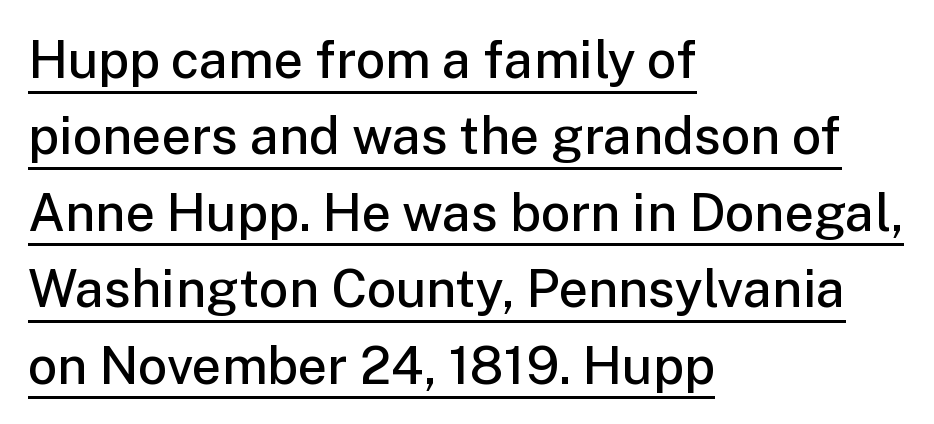
The image shows 52 px semibold sans-serif type, upright; set left-aligned, normal line spacing (1.47x), normal letter spacing, underlined; low stroke contrast and a medium x-height.
